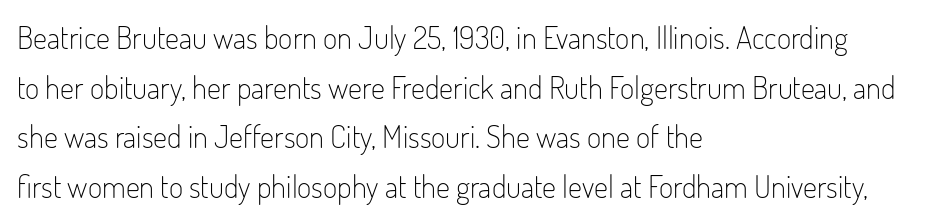
The image shows 31 px light, condensed sans-serif type, upright; set left-aligned, normal line spacing (1.6x), normal letter spacing, not underlined; low stroke contrast and a small x-height.
